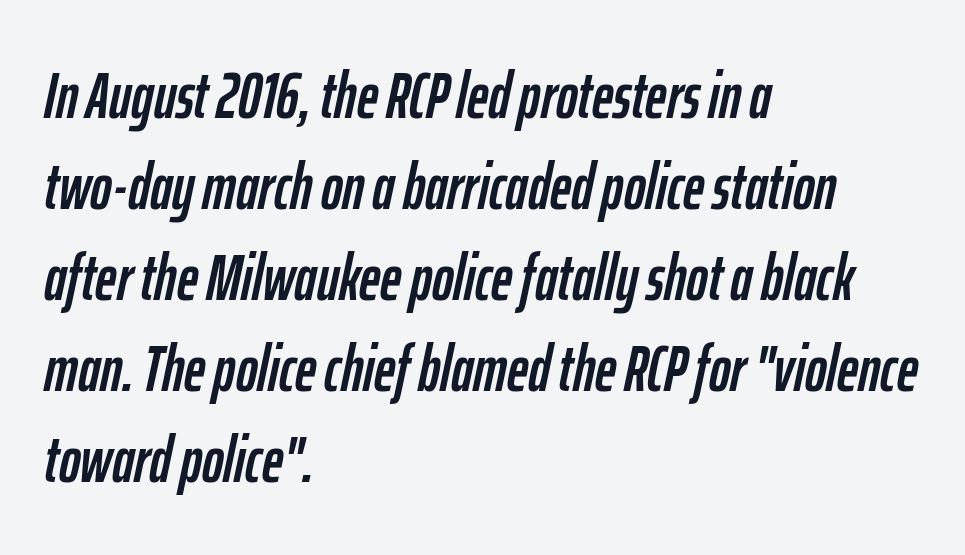
Layout note: lines flush left. The line texture is even and compact thanks to regular tracking. Evenly set lines give the paragraph a standard silhouette. Each row of text sits above clean, open space.
